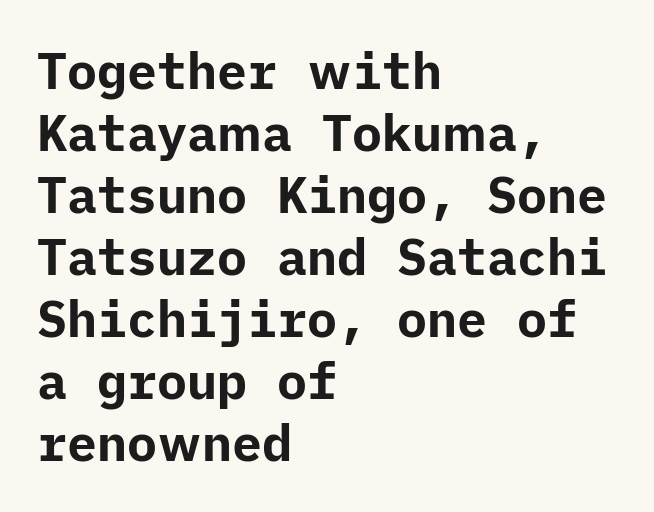
Q: Is the text bold? A: Yes.
Q: Is the text italic (slanted)? A: No, it is upright.
Q: Is the typeface a serif or a sans-serif typeface? A: Sans-serif.
Q: Is the text underlined? A: No.
Q: How is the paragraph aligned? A: Left-aligned.
Q: Is the spacing between letters normal or unusually wide? A: Normal.
Q: Width (condensed, normal, or wide)? A: Normal.
Q: Stroke contrast? A: Low.
Q: x-height? A: Medium.
